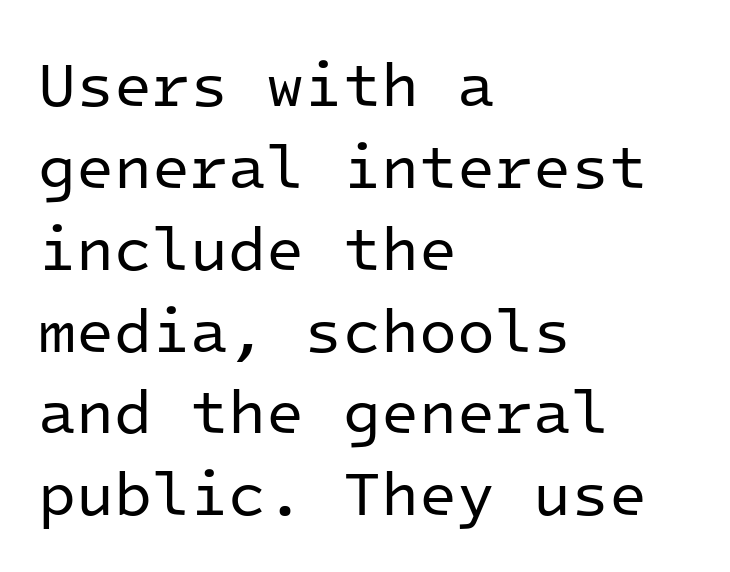
{"serif": "no", "italic": "no", "bold": "no", "weight": "regular", "width": "normal", "stroke_contrast": "low", "x_height": "medium", "monospaced": "yes", "underline": "no", "align": "left", "line_spacing": "normal", "line_spacing_ratio": 1.32, "letter_spacing": "normal", "letter_spacing_em": 0.0, "glyph_px": 62}
